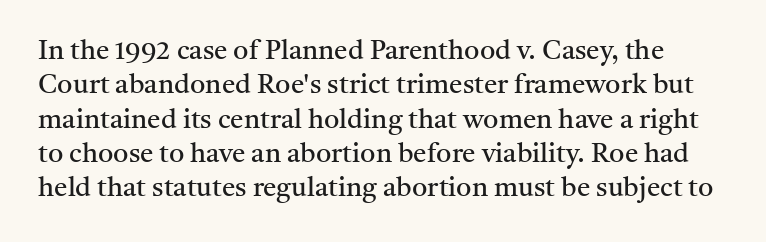
Q: Is the text bold? A: No.
Q: Is the text italic (slanted)? A: No, it is upright.
Q: Is the text underlined? A: No.
Q: Is the spacing between letters normal or unusually wide? A: Normal.
Q: Is the spacing between lines tight, normal or loose? A: Normal.
